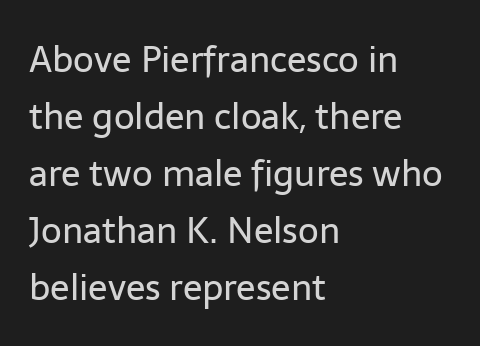
Q: Is the text bold? A: No.
Q: Is the text italic (slanted)? A: No, it is upright.
Q: Is the typeface a serif or a sans-serif typeface? A: Sans-serif.
Q: Is the text underlined? A: No.
Q: How is the paragraph aligned? A: Left-aligned.
Q: Is the spacing between letters normal or unusually wide? A: Normal.
Q: Is the spacing between lines tight, normal or loose? A: Normal.
Q: Width (condensed, normal, or wide)? A: Normal.
Q: Stroke contrast? A: Low.
Q: x-height? A: Medium.
Q: Monospaced? A: No.
